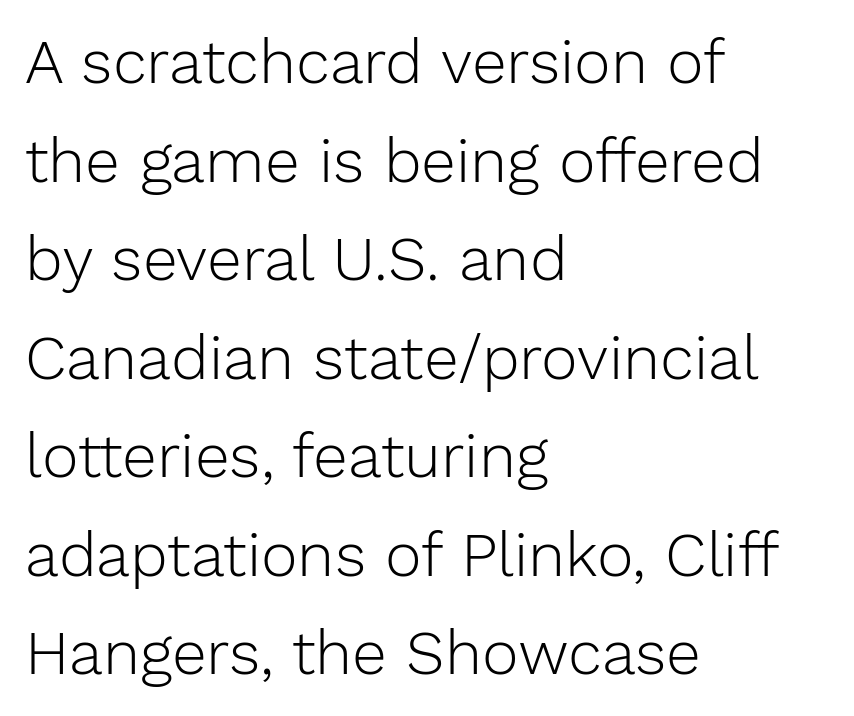
The image shows 62 px light sans-serif type, upright; set left-aligned, normal line spacing (1.59x), normal letter spacing, not underlined; low stroke contrast and a medium x-height.
